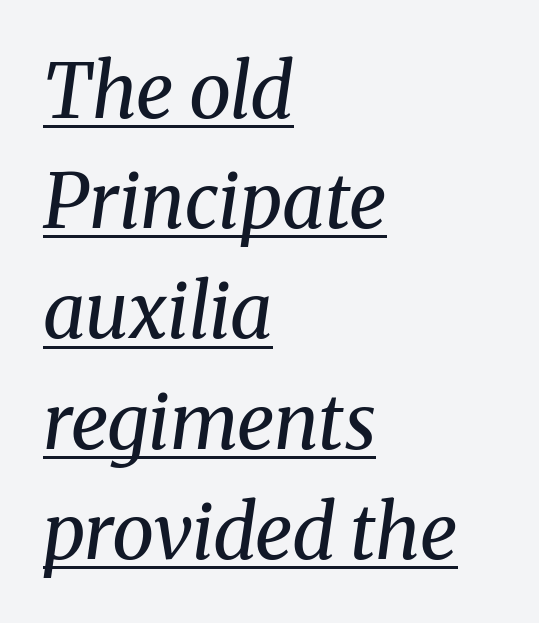
Q: Is the text bold? A: No.
Q: Is the text italic (slanted)? A: Yes, it leans right by about 8 degrees.
Q: Is the typeface a serif or a sans-serif typeface? A: Serif.
Q: Is the text underlined? A: Yes.
Q: How is the paragraph aligned? A: Left-aligned.
Q: Is the spacing between letters normal or unusually wide? A: Normal.
Q: Is the spacing between lines tight, normal or loose? A: Normal.
Q: Width (condensed, normal, or wide)? A: Normal.
Q: Stroke contrast? A: Medium.
Q: x-height? A: Medium.
Q: Monospaced? A: No.
